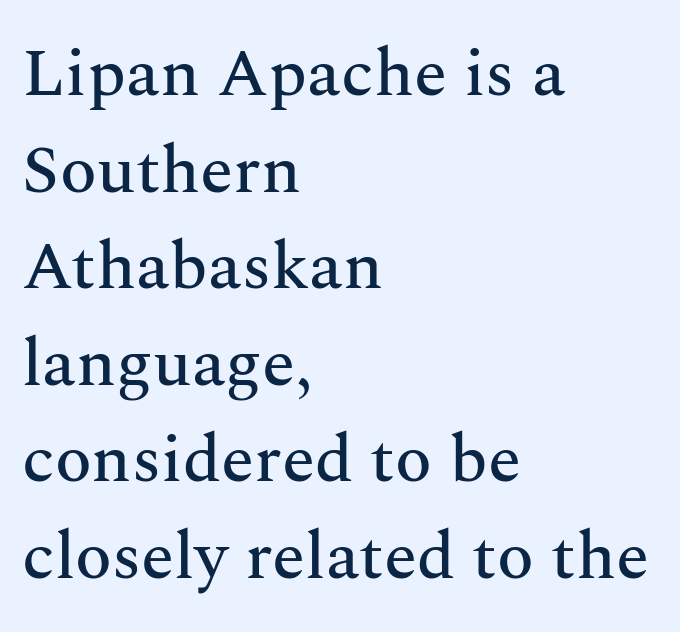
Q: Is the text italic (slanted)? A: No, it is upright.
Q: Is the typeface a serif or a sans-serif typeface? A: Serif.
Q: Is the text underlined? A: No.
Q: How is the paragraph aligned? A: Left-aligned.
Q: Is the spacing between letters normal or unusually wide? A: Normal.
Q: Is the spacing between lines tight, normal or loose? A: Normal.
Q: Width (condensed, normal, or wide)? A: Normal.
Q: Stroke contrast? A: Medium.
Q: x-height? A: Medium.
Q: Monospaced? A: No.
